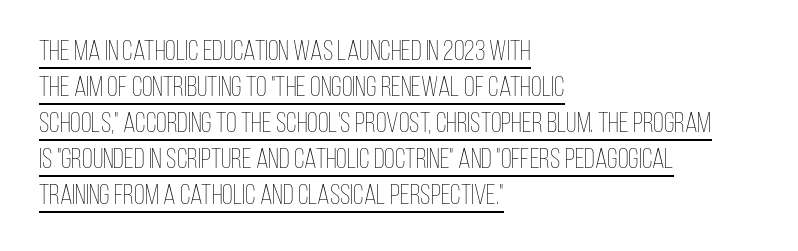
Q: Is the text bold? A: No.
Q: Is the text italic (slanted)? A: No, it is upright.
Q: Is the text underlined? A: Yes.
Q: How is the paragraph aligned? A: Left-aligned.
Q: Is the spacing between letters normal or unusually wide? A: Normal.
Q: Is the spacing between lines tight, normal or loose? A: Normal.
Q: Width (condensed, normal, or wide)? A: Condensed.
Q: Stroke contrast? A: Low.
Q: x-height? A: Large.
Q: Monospaced? A: No.
